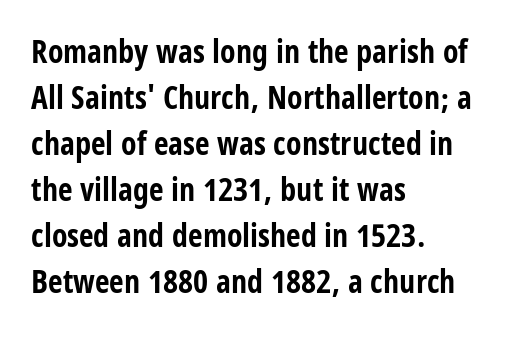
Q: Is the text bold? A: Yes.
Q: Is the text italic (slanted)? A: No, it is upright.
Q: Is the typeface a serif or a sans-serif typeface? A: Sans-serif.
Q: Is the text underlined? A: No.
Q: How is the paragraph aligned? A: Left-aligned.
Q: Is the spacing between letters normal or unusually wide? A: Normal.
Q: Is the spacing between lines tight, normal or loose? A: Normal.
Q: Width (condensed, normal, or wide)? A: Condensed.
Q: Stroke contrast? A: Low.
Q: x-height? A: Large.
Q: Monospaced? A: No.
